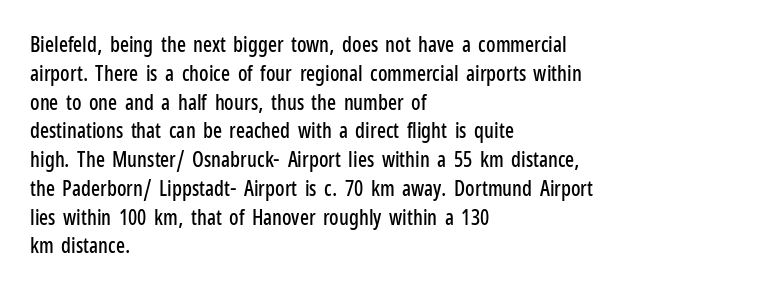
The image shows 21 px text type, upright; set left-aligned, normal line spacing (1.37x), normal letter spacing, not underlined.
